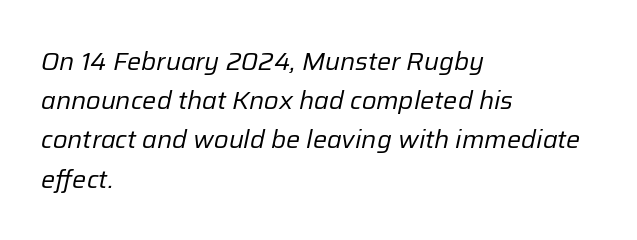
The image shows 25 px text type, italic (leaning right); set left-aligned, normal line spacing (1.57x), normal letter spacing, not underlined.
